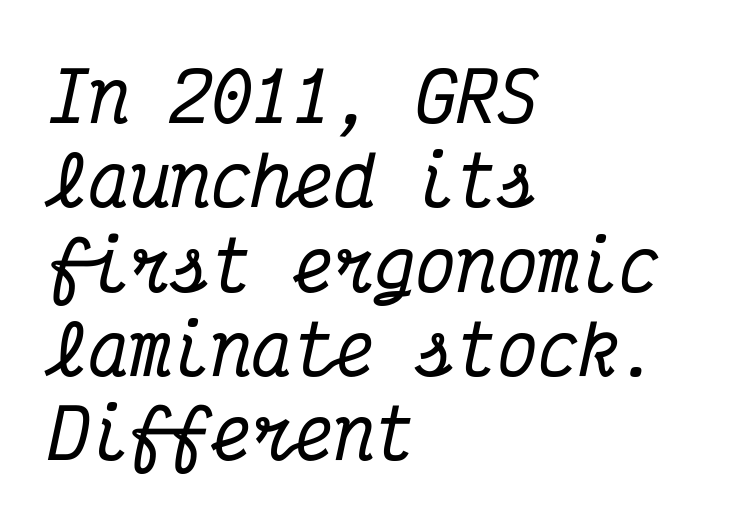
Q: Is the text italic (slanted)? A: Yes, it leans right by about 12 degrees.
Q: Is the typeface a serif or a sans-serif typeface? A: Serif.
Q: Is the text underlined? A: No.
Q: How is the paragraph aligned? A: Left-aligned.
Q: Is the spacing between letters normal or unusually wide? A: Normal.
Q: Width (condensed, normal, or wide)? A: Condensed.
Q: Stroke contrast? A: Medium.
Q: x-height? A: Medium.
Q: Monospaced? A: Yes.
